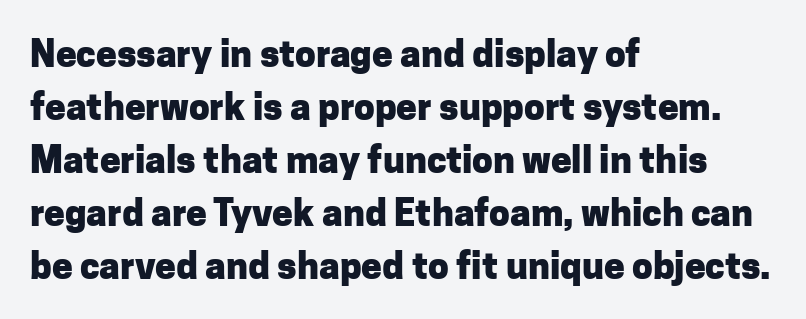
Q: Is the text bold? A: Yes.
Q: Is the text italic (slanted)? A: No, it is upright.
Q: Is the typeface a serif or a sans-serif typeface? A: Sans-serif.
Q: Is the text underlined? A: No.
Q: How is the paragraph aligned? A: Left-aligned.
Q: Is the spacing between letters normal or unusually wide? A: Normal.
Q: Is the spacing between lines tight, normal or loose? A: Normal.
Q: Width (condensed, normal, or wide)? A: Normal.
Q: Stroke contrast? A: Low.
Q: x-height? A: Medium.
Q: Monospaced? A: No.
